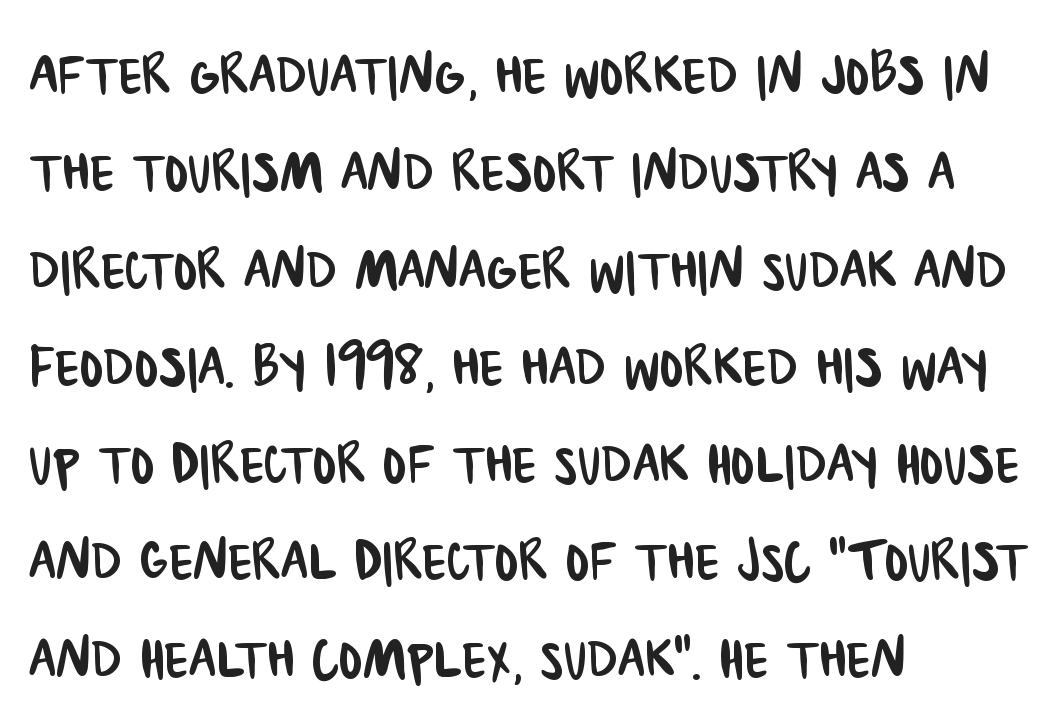
The image shows 71 px condensed sans-serif type; set left-aligned, normal line spacing (1.37x), normal letter spacing, not underlined; low stroke contrast and a large x-height.
